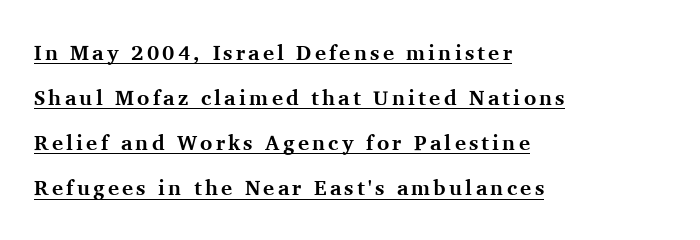
Q: Is the text bold? A: Yes.
Q: Is the text italic (slanted)? A: No, it is upright.
Q: Is the text underlined? A: Yes.
Q: How is the paragraph aligned? A: Left-aligned.
Q: Is the spacing between lines tight, normal or loose? A: Loose.
